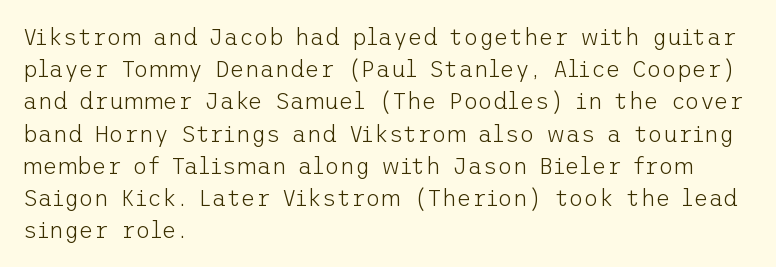
The image shows 23 px text type, upright; set left-aligned, normal line spacing (1.4x), normal letter spacing, not underlined.
